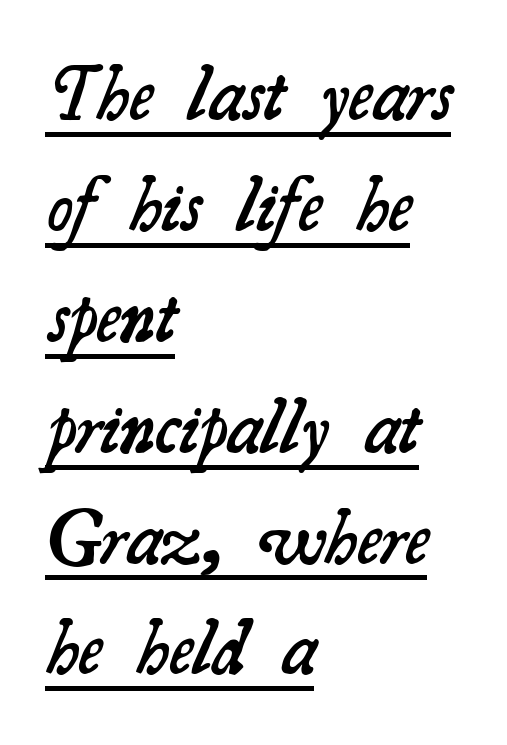
The image shows 77 px semibold serif type; set left-aligned, normal line spacing (1.44x), normal letter spacing, underlined; medium stroke contrast and a small x-height.
